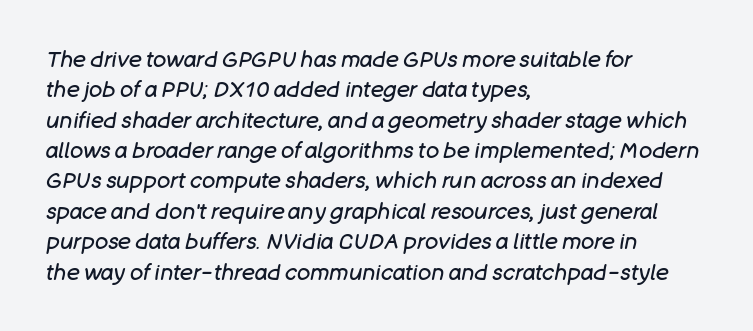
{"italic": "yes", "lean": "right", "slant_degrees": 11, "bold": "no", "underline": "no", "align": "left", "line_spacing": "normal", "line_spacing_ratio": 1.38, "letter_spacing": "normal", "letter_spacing_em": 0.0, "glyph_px": 22}
